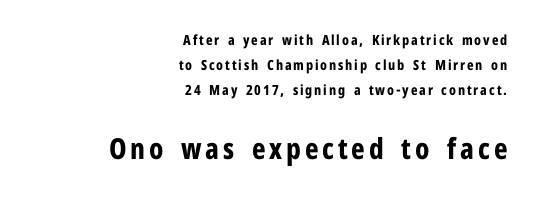
Q: Is the text bold? A: Yes.
Q: Is the text italic (slanted)? A: No, it is upright.
Q: Is the typeface a serif or a sans-serif typeface? A: Sans-serif.
Q: Is the text underlined? A: No.
Q: How is the paragraph aligned? A: Right-aligned.
Q: Which block of text is set in a larger size, the first (top) or the second (bottom)? A: The second (bottom) one.
Q: Width (condensed, normal, or wide)? A: Condensed.
Q: Stroke contrast? A: Low.
Q: x-height? A: Medium.
Q: Monospaced? A: No.
